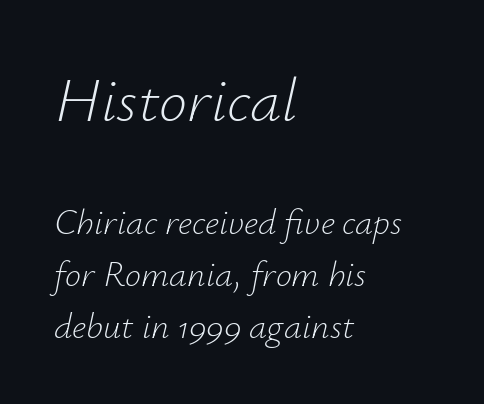
Horizontally, the lines are justified to the leading edge only. Note the varied advance widths — an 'i' is clearly narrower than an 'm'. The passage shown is not bold in any degree. Glyph-to-glyph distance matches everyday printed text.
